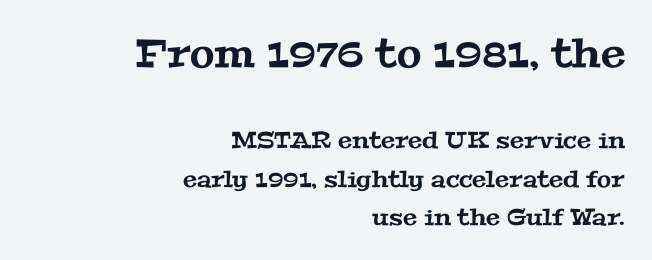
Q: Is the typeface a serif or a sans-serif typeface? A: Serif.
Q: Is the text underlined? A: No.
Q: How is the paragraph aligned? A: Right-aligned.
Q: Is the spacing between letters normal or unusually wide? A: Normal.
Q: Is the spacing between lines tight, normal or loose? A: Normal.
Q: Which block of text is set in a larger size, the first (top) or the second (bottom)? A: The first (top) one.
Q: Width (condensed, normal, or wide)? A: Wide.
Q: Stroke contrast? A: Medium.
Q: x-height? A: Medium.
Q: Monospaced? A: No.
